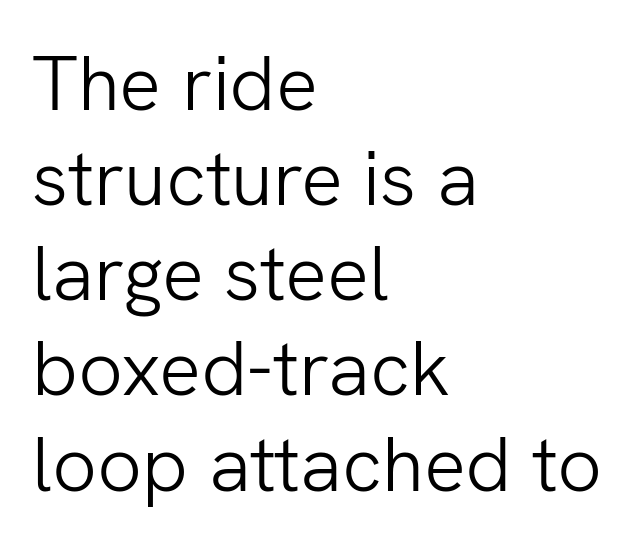
Q: Is the text bold? A: No.
Q: Is the text italic (slanted)? A: No, it is upright.
Q: Is the typeface a serif or a sans-serif typeface? A: Sans-serif.
Q: Is the text underlined? A: No.
Q: How is the paragraph aligned? A: Left-aligned.
Q: Is the spacing between letters normal or unusually wide? A: Normal.
Q: Width (condensed, normal, or wide)? A: Normal.
Q: Stroke contrast? A: Low.
Q: x-height? A: Medium.
Q: Monospaced? A: No.
